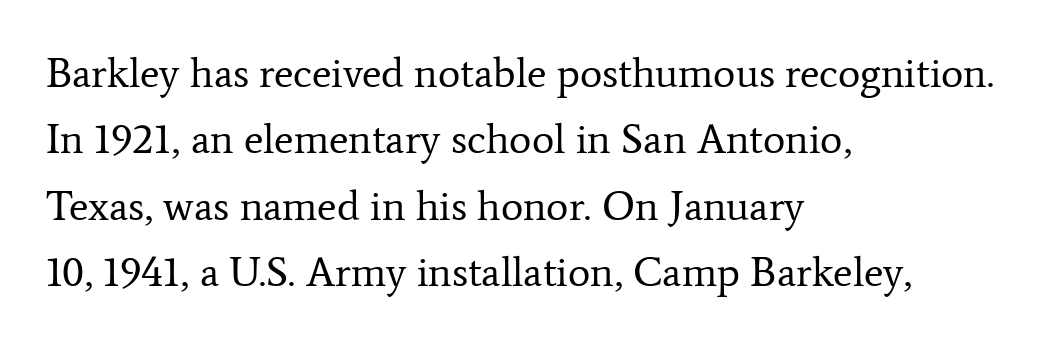
{"serif": "yes", "italic": "no", "bold": "no", "weight": "regular", "width": "normal", "stroke_contrast": "low", "x_height": "medium", "monospaced": "no", "underline": "no", "align": "left", "line_spacing": "normal", "line_spacing_ratio": 1.58, "letter_spacing": "normal", "letter_spacing_em": 0.0, "glyph_px": 42}
